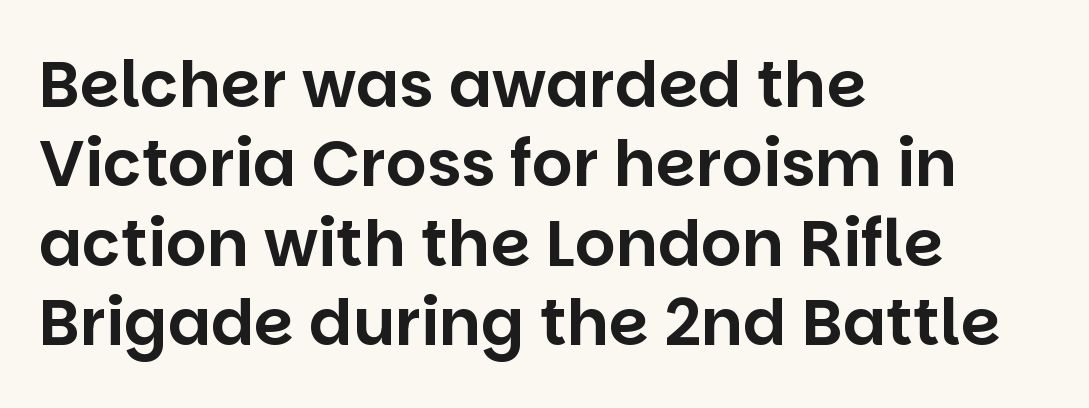
{"serif": "no", "italic": "no", "width": "normal", "stroke_contrast": "low", "x_height": "large", "monospaced": "no", "underline": "no", "align": "left", "line_spacing_ratio": 1.24, "letter_spacing": "normal", "letter_spacing_em": 0.0, "glyph_px": 64}
